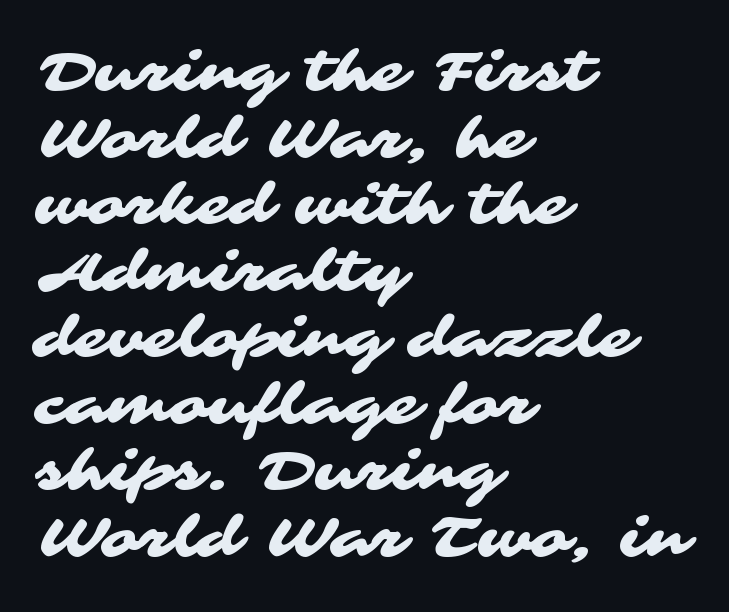
The rendering uses natural spacing where letterforms have individual widths. Glance below the letters and you will spot only blank space. Notice how the passage keeps a crisp vertical edge on the left only. The font family rendered here belongs to the sans-serif group. In terms of letterspacing, this is plain default setting.
